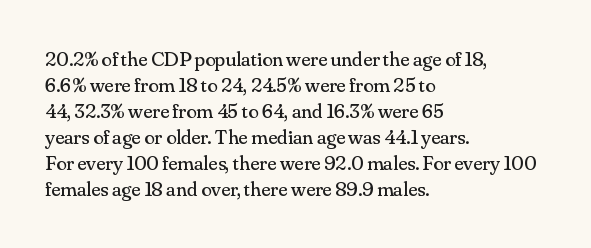
The typography opts for an upright posture over an oblique one. Unmarked baselines from the first word to the last. Students, note that the glyphs here touch the page at normal intervals. Which margin do the lines hug? The left one — the right edge is uneven. The typesetting does not lean heavy: it is not bold.
